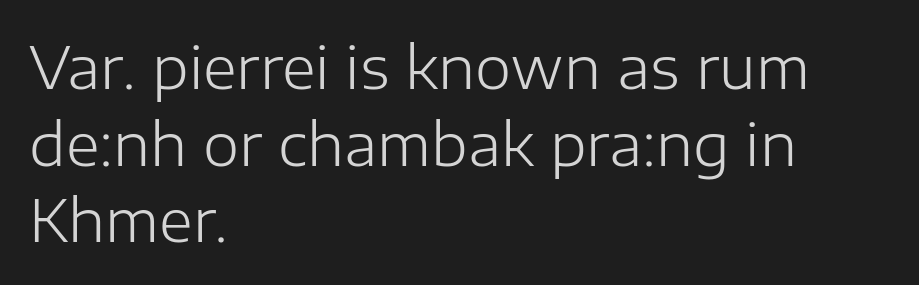
Q: Is the text bold? A: No.
Q: Is the text italic (slanted)? A: No, it is upright.
Q: Is the typeface a serif or a sans-serif typeface? A: Sans-serif.
Q: Is the text underlined? A: No.
Q: How is the paragraph aligned? A: Left-aligned.
Q: Is the spacing between letters normal or unusually wide? A: Normal.
Q: Is the spacing between lines tight, normal or loose? A: Normal.
Q: Width (condensed, normal, or wide)? A: Normal.
Q: Stroke contrast? A: Low.
Q: x-height? A: Medium.
Q: Monospaced? A: No.
